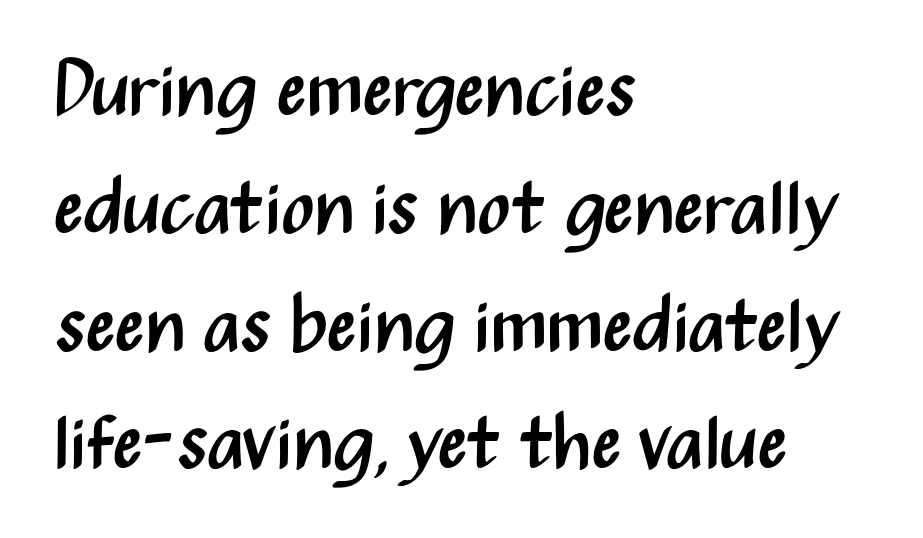
The image shows 77 px regular-weight, condensed sans-serif type, upright; set left-aligned, normal line spacing (1.53x), normal letter spacing, not underlined; medium stroke contrast and a medium x-height.
